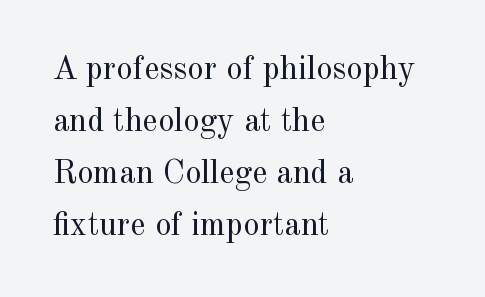
The image shows 33 px regular-weight serif type, upright; set left-aligned, normal line spacing (1.58x), normal letter spacing, not underlined; a small x-height.
